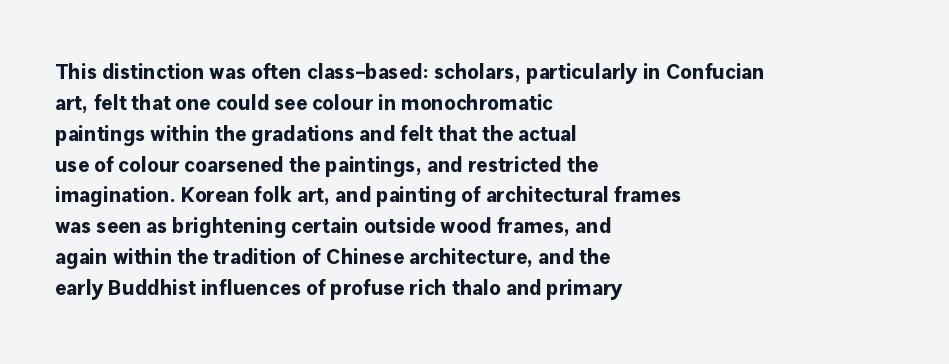
Q: Is the text bold? A: Yes.
Q: Is the text italic (slanted)? A: No, it is upright.
Q: Is the text underlined? A: No.
Q: How is the paragraph aligned? A: Left-aligned.
Q: Is the spacing between letters normal or unusually wide? A: Normal.
Q: Is the spacing between lines tight, normal or loose? A: Normal.
